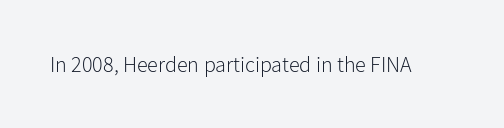
The image shows 22 px text type, upright; set normal letter spacing, not underlined.
